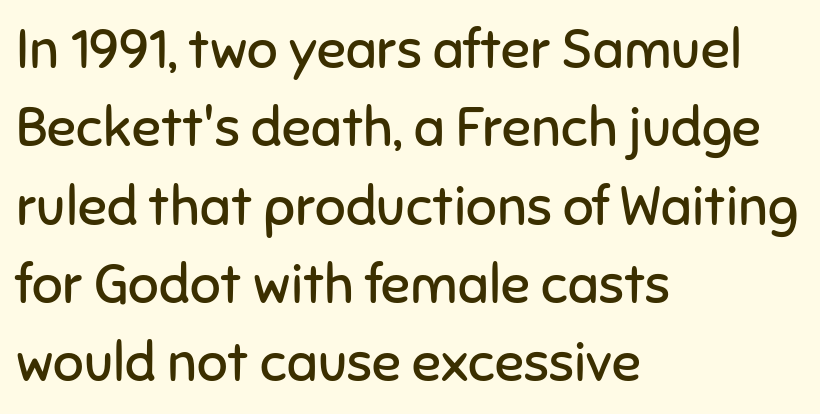
Q: Is the text bold? A: No.
Q: Is the text italic (slanted)? A: No, it is upright.
Q: Is the typeface a serif or a sans-serif typeface? A: Sans-serif.
Q: Is the text underlined? A: No.
Q: How is the paragraph aligned? A: Left-aligned.
Q: Is the spacing between letters normal or unusually wide? A: Normal.
Q: Is the spacing between lines tight, normal or loose? A: Normal.
Q: Width (condensed, normal, or wide)? A: Normal.
Q: Stroke contrast? A: Low.
Q: x-height? A: Medium.
Q: Monospaced? A: No.
